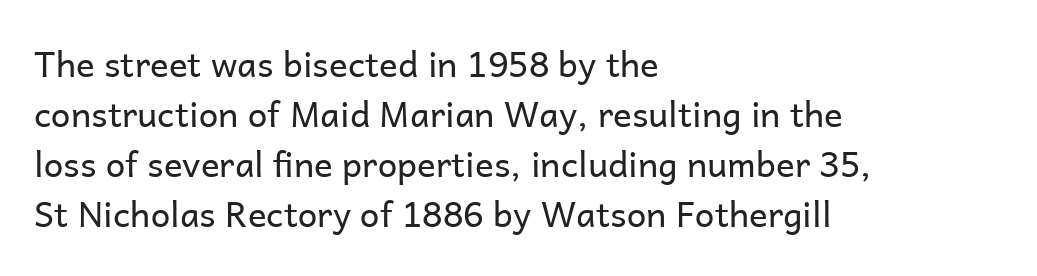
{"serif": "no", "italic": "no", "bold": "no", "weight": "regular", "width": "normal", "stroke_contrast": "low", "x_height": "medium", "monospaced": "no", "underline": "no", "align": "left", "line_spacing": "normal", "line_spacing_ratio": 1.43, "letter_spacing": "normal", "letter_spacing_em": 0.0, "glyph_px": 35}
